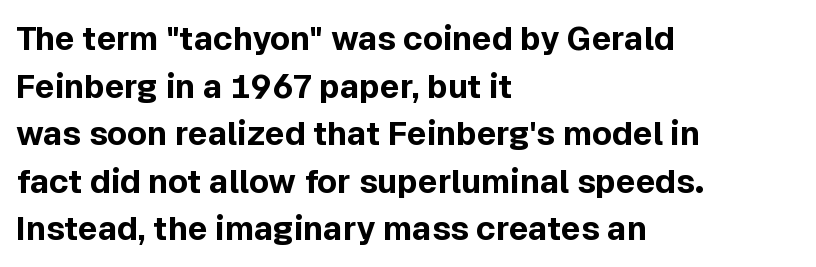
The image shows 33 px bold sans-serif type, upright; set left-aligned, normal line spacing (1.44x), normal letter spacing, not underlined; a medium x-height.
